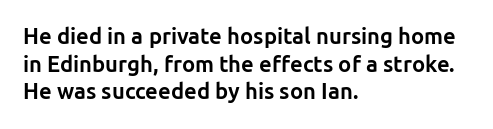
Q: Is the text bold? A: Yes.
Q: Is the text italic (slanted)? A: No, it is upright.
Q: Is the text underlined? A: No.
Q: How is the paragraph aligned? A: Left-aligned.
Q: Is the spacing between letters normal or unusually wide? A: Normal.
Q: Is the spacing between lines tight, normal or loose? A: Normal.
